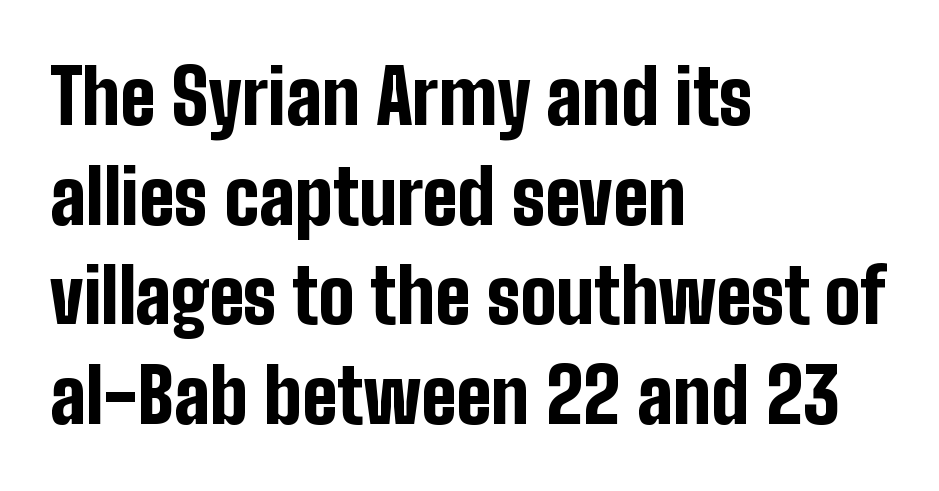
Underline: absent. Note the varied advance widths — an 'i' is clearly narrower than an 'm'. Observe the absence of serifs on each vertical stroke in this sample. The font is running at its bold setting. Each word holds together tightly as a unit, with standard inter-letter gaps. Ordinary non-slanted type is in use.
